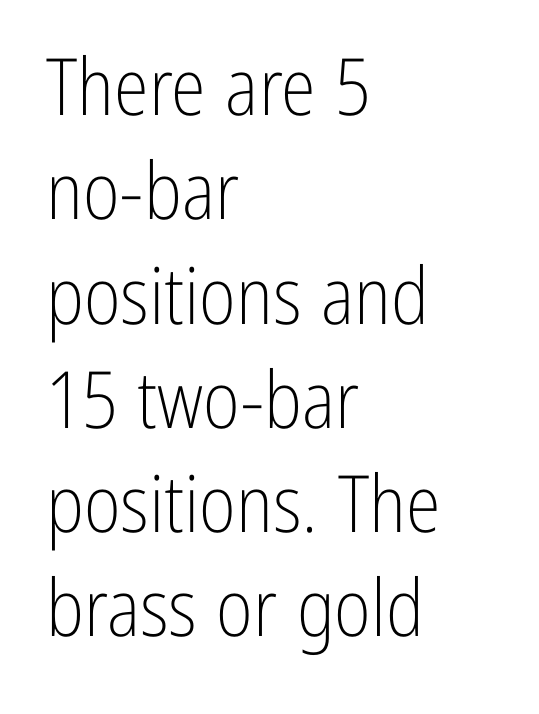
A light-to-regular cut is what we see here. Honestly, the letter spacing is just normal — you wouldn't notice it. Note the varied advance widths — an 'i' is clearly narrower than an 'm'. Nobody drew a line under any word here. Is there any slant? The stems are plumb. The lines sit at an ordinary, default distance from one another.
